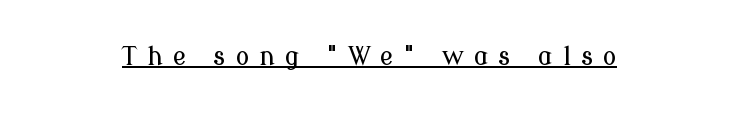
{"italic": "no", "underline": "yes", "letter_spacing": "wide", "letter_spacing_em": 0.4, "glyph_px": 25}
